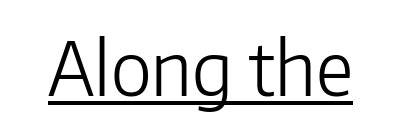
The image shows 74 px light sans-serif type, upright; set normal letter spacing, underlined; low stroke contrast and a medium x-height.
